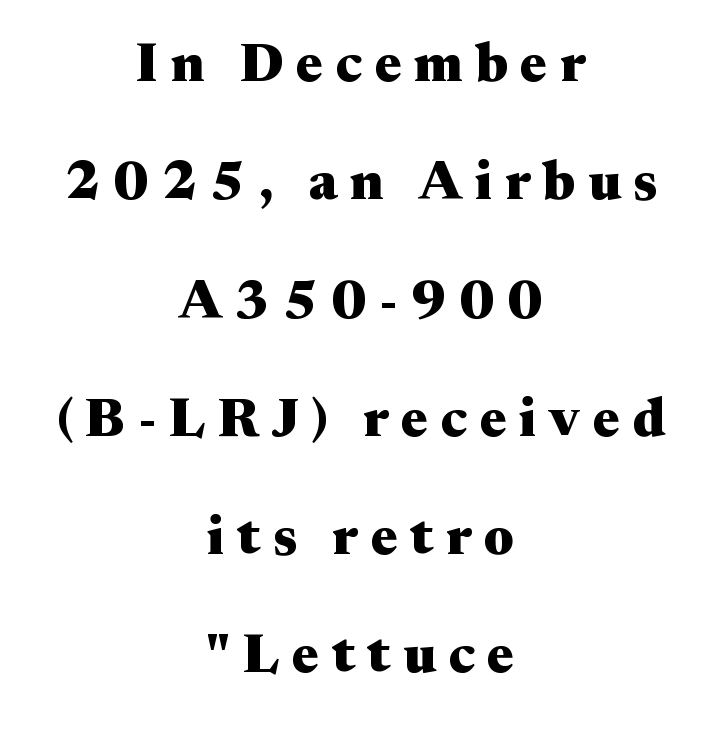
Is this a fixed-width face? No — the glyphs have proportional, varying widths. The rendering uses a bold face; every stroke is thick and dark. The text was rendered using a seriffed face with decorative stroke endings. The tracking reads as deliberately expanded to a designer's eye. Rule under the text: the space is simply empty.
